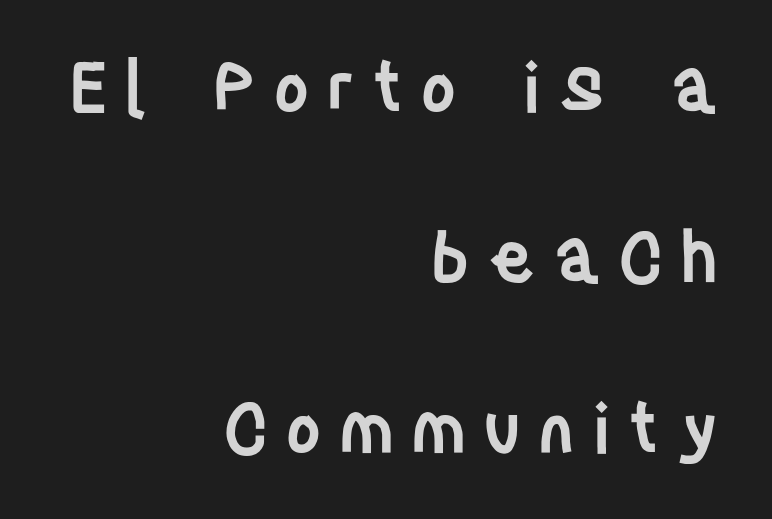
{"serif": "no", "italic": "no", "bold": "semi", "weight": "semibold", "width": "condensed", "stroke_contrast": "low", "x_height": "large", "monospaced": "no", "underline": "no", "align": "right", "line_spacing": "loose", "line_spacing_ratio": 2.47, "letter_spacing": "wide", "letter_spacing_em": 0.25, "glyph_px": 69}
